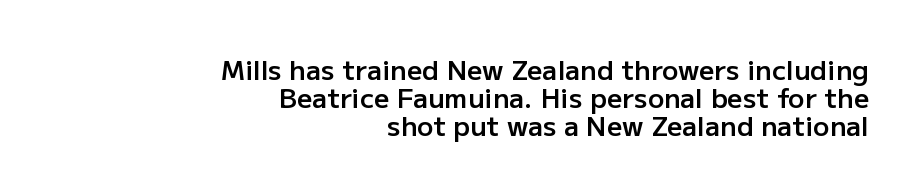
Caption: semibold face, moderately heavy strokes. You could barely slide anything between these rows. Italic? Not at all — the glyphs are vertical. The rendering anchors every line to the right-hand side.
